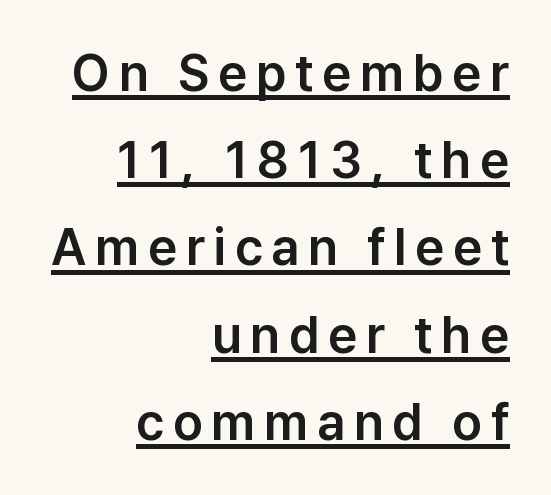
{"serif": "no", "italic": "no", "width": "normal", "stroke_contrast": "low", "x_height": "medium", "monospaced": "no", "underline": "yes", "align": "right", "line_spacing_ratio": 1.71, "glyph_px": 51}
